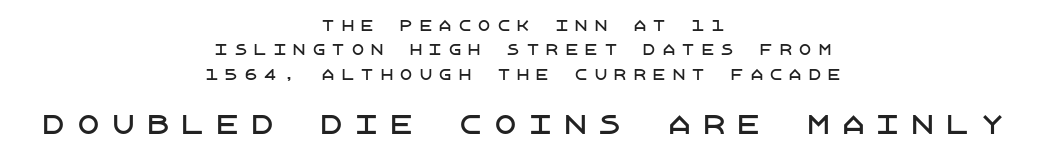
{"italic": "no", "underline": "no", "align": "center", "line_spacing_ratio": 1.74, "letter_spacing": "wide", "letter_spacing_em": 0.39, "larger_block": "second", "size_ratio": 1.79, "glyph_px": 25}
